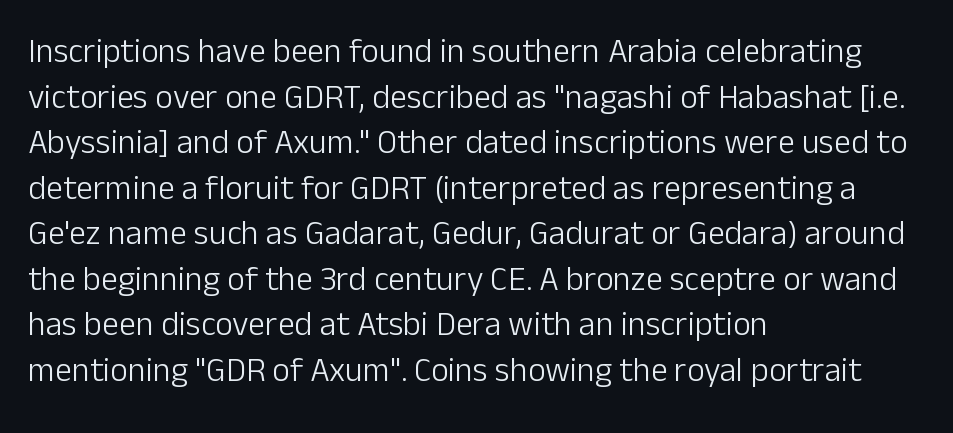
Q: Is the text bold? A: No.
Q: Is the text italic (slanted)? A: No, it is upright.
Q: Is the typeface a serif or a sans-serif typeface? A: Sans-serif.
Q: Is the text underlined? A: No.
Q: How is the paragraph aligned? A: Left-aligned.
Q: Is the spacing between letters normal or unusually wide? A: Normal.
Q: Is the spacing between lines tight, normal or loose? A: Normal.
Q: Width (condensed, normal, or wide)? A: Normal.
Q: Stroke contrast? A: Low.
Q: x-height? A: Medium.
Q: Monospaced? A: No.
